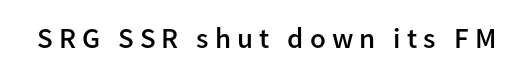
The image shows 29 px semibold sans-serif type, upright; set unusually wide letter spacing (+0.21 em), not underlined; low stroke contrast and a medium x-height.
